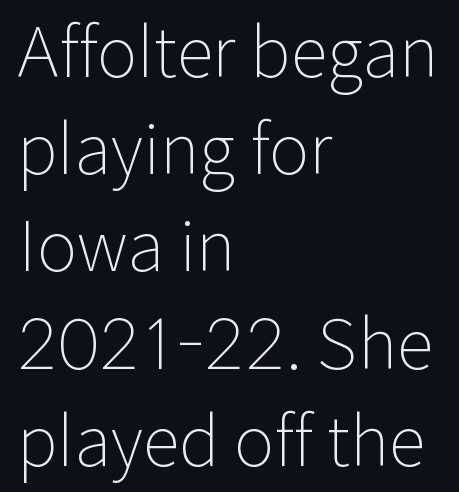
Q: Is the text bold? A: No.
Q: Is the text italic (slanted)? A: No, it is upright.
Q: Is the typeface a serif or a sans-serif typeface? A: Sans-serif.
Q: Is the text underlined? A: No.
Q: How is the paragraph aligned? A: Left-aligned.
Q: Is the spacing between letters normal or unusually wide? A: Normal.
Q: Is the spacing between lines tight, normal or loose? A: Normal.
Q: Width (condensed, normal, or wide)? A: Normal.
Q: Stroke contrast? A: Low.
Q: x-height? A: Medium.
Q: Monospaced? A: No.
